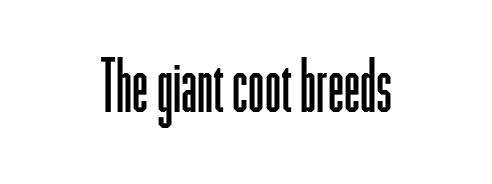
{"serif": "no", "italic": "no", "bold": "no", "weight": "light", "width": "condensed", "stroke_contrast": "low", "x_height": "medium", "monospaced": "no", "underline": "no", "letter_spacing": "normal", "letter_spacing_em": 0.0, "glyph_px": 73}
